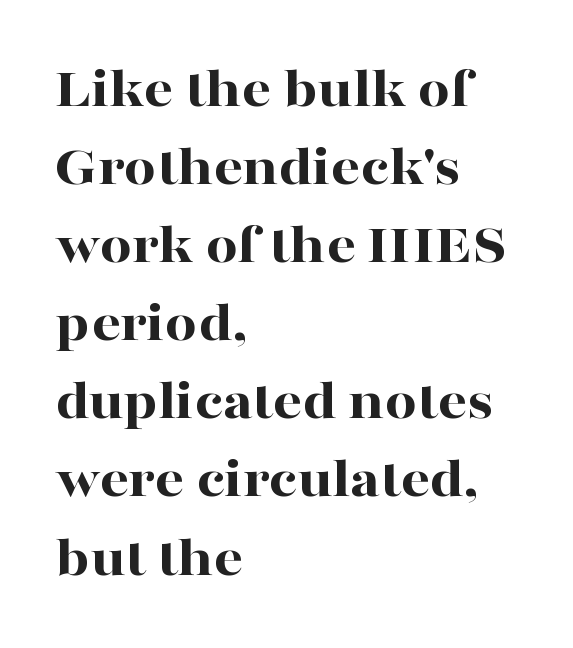
Is there much room between lines? A standard amount, neither cramped nor airy. A typesetter would call this zero additional tracking. These lines are composed in type with serifs. It's the straight-up-and-down kind of type. Note the varied advance widths — an 'i' is clearly narrower than an 'm'.
